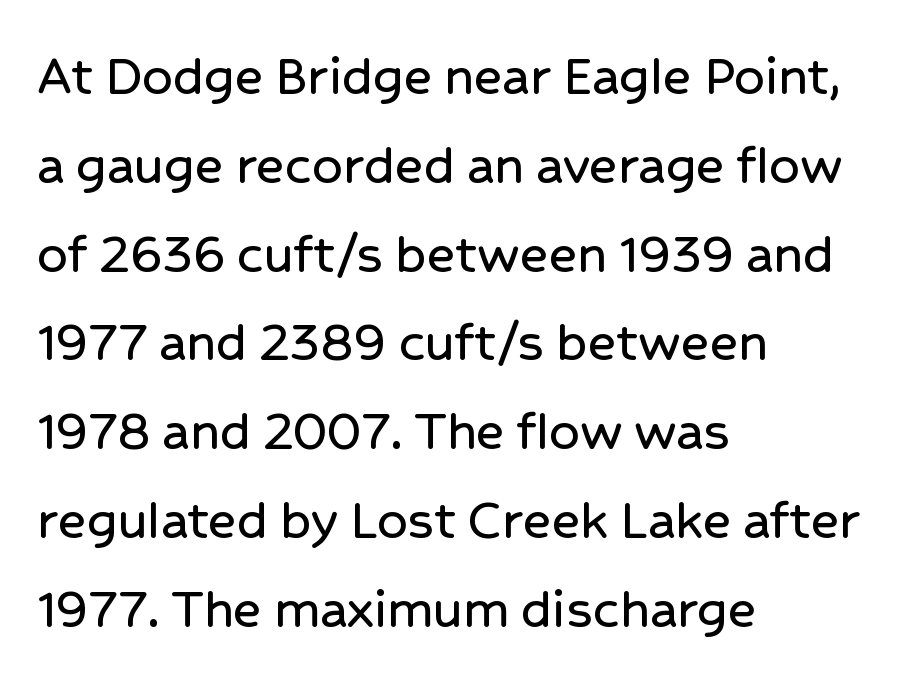
Looks like regular typesetting: each glyph gets only the width it needs. The designer left line spacing at the default. Reading down the block, your eye returns to a fixed left position each line. Every character sits straight up, as roman type does.
